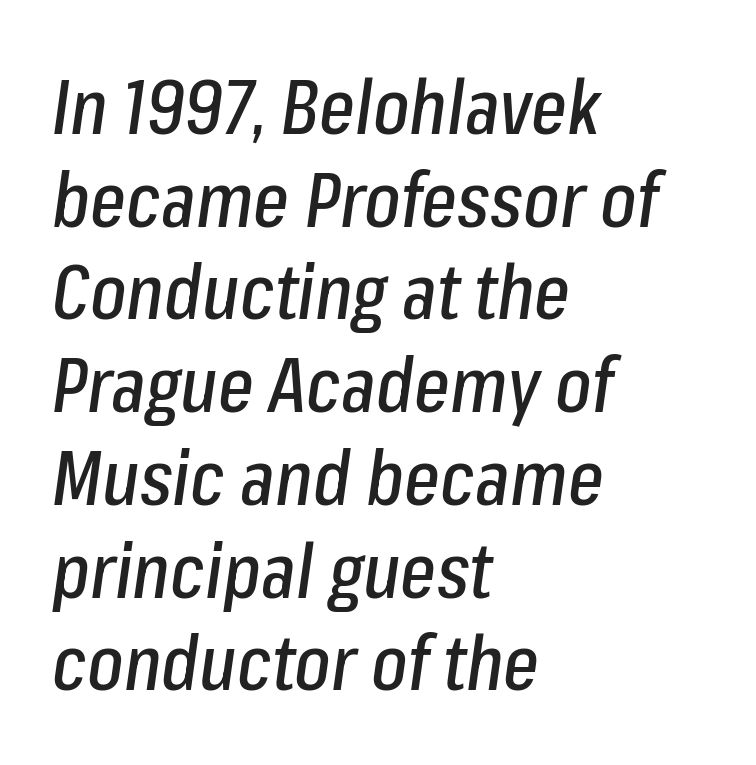
Typeset ragged right — the left edge is the straight one. The space beneath each line is pristine and unruled. If you drew a line through each stem, it would be angled. Characters follow at the spacing the type designer built in. Note the varied advance widths — an 'i' is clearly narrower than an 'm'.
